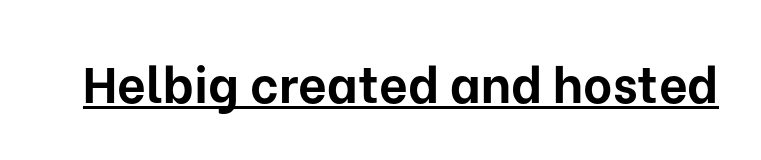
The lettering stays uniformly vertical, giving the passage a roman look. The face used here is proportionally spaced, like ordinary book or web type. A rule runs beneath these lines of type. The rendering keeps characters at their native spacing. Typographic density is high because the face is bold. In terms of letterform style, serifs are entirely absent.
